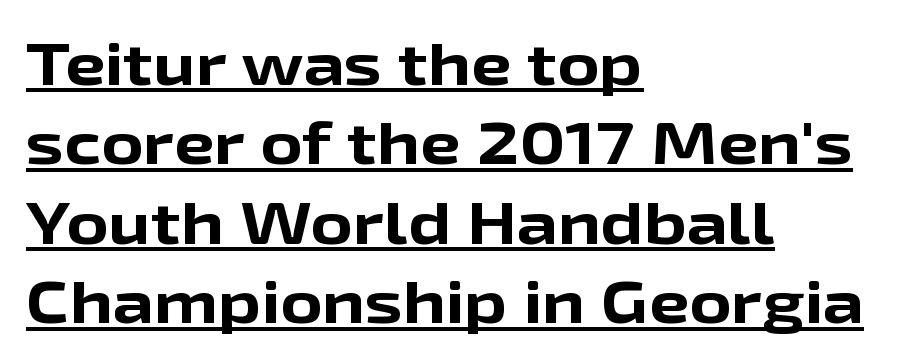
The image shows 58 px bold, wide sans-serif type, upright; set left-aligned, normal line spacing (1.37x), normal letter spacing, underlined; low stroke contrast and a medium x-height.
